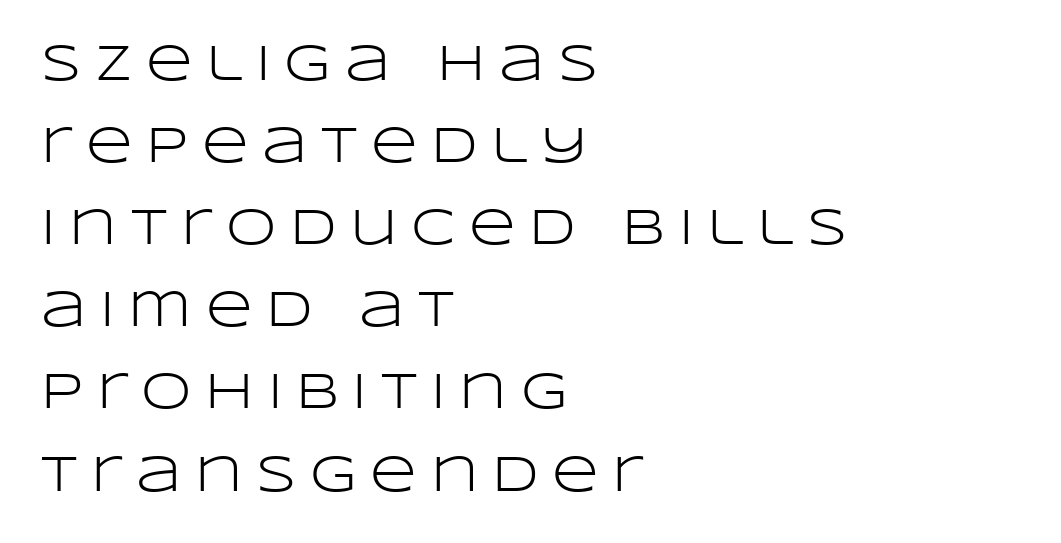
The image shows 51 px light, wide sans-serif type, upright; set left-aligned, normal line spacing (1.61x), unusually wide letter spacing (+0.27 em), not underlined; low stroke contrast and a large x-height.
